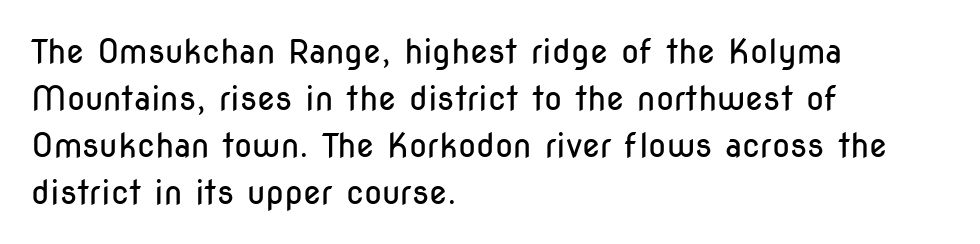
The image shows 33 px regular-weight, condensed sans-serif type, upright; set left-aligned, normal line spacing (1.42x), normal letter spacing, not underlined; low stroke contrast and a medium x-height.
